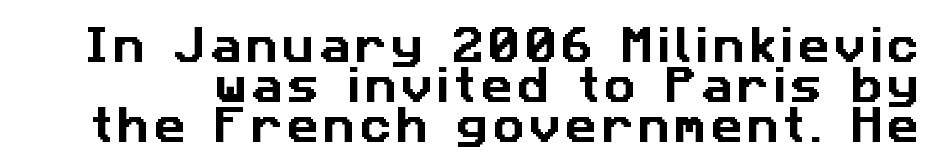
{"serif": "no", "width": "normal", "stroke_contrast": "low", "x_height": "medium", "monospaced": "no", "underline": "no", "line_spacing": "tight", "line_spacing_ratio": 1.02, "glyph_px": 39}
